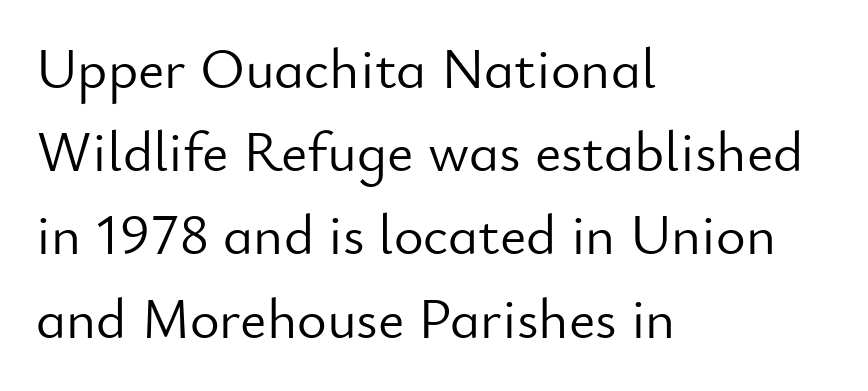
The image shows 57 px light sans-serif type, upright; set left-aligned, normal line spacing (1.46x), normal letter spacing, not underlined; low stroke contrast and a small x-height.
